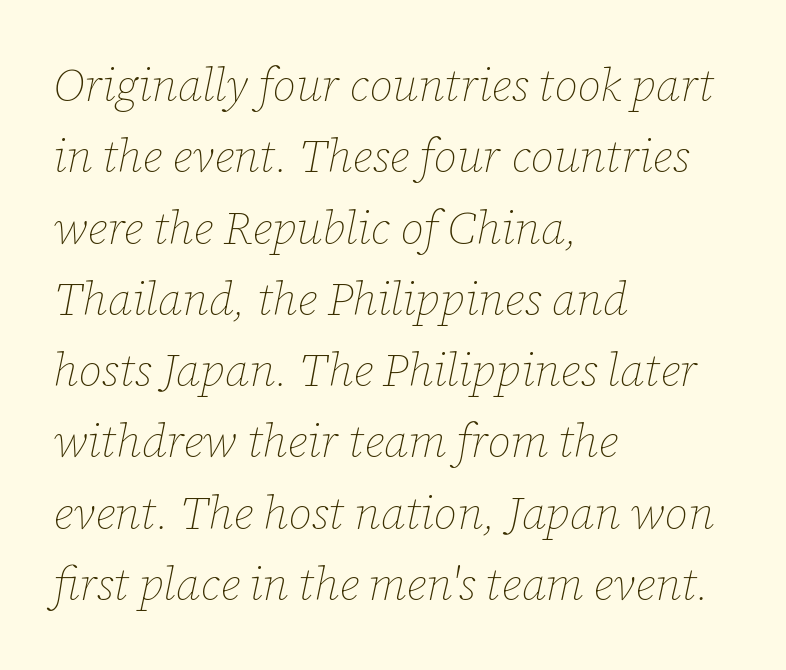
{"italic": "yes", "lean": "right", "slant_degrees": 12, "bold": "no", "weight": "thin", "width": "normal", "stroke_contrast": "low", "x_height": "medium", "monospaced": "no", "underline": "no", "align": "left", "line_spacing": "normal", "line_spacing_ratio": 1.55, "letter_spacing": "normal", "letter_spacing_em": 0.0, "glyph_px": 46}
